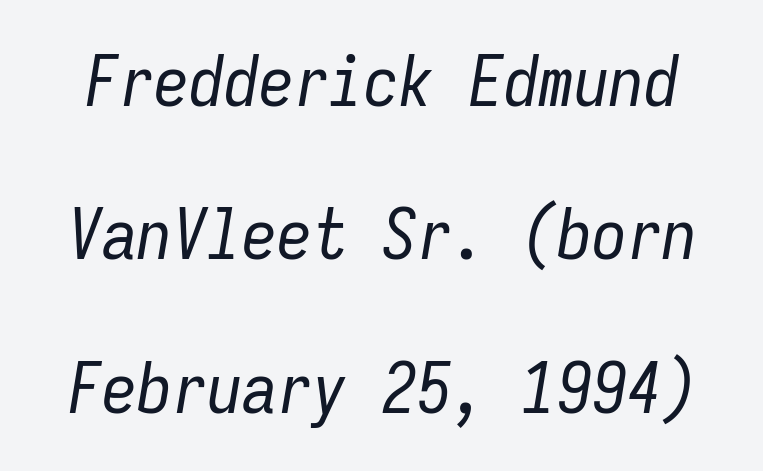
The rendering uses typewriter-style spacing with identical character cells. The specimen reads as italic at a glance. Descender tails drop into unmarked territory. Heft: none added — not bold.
